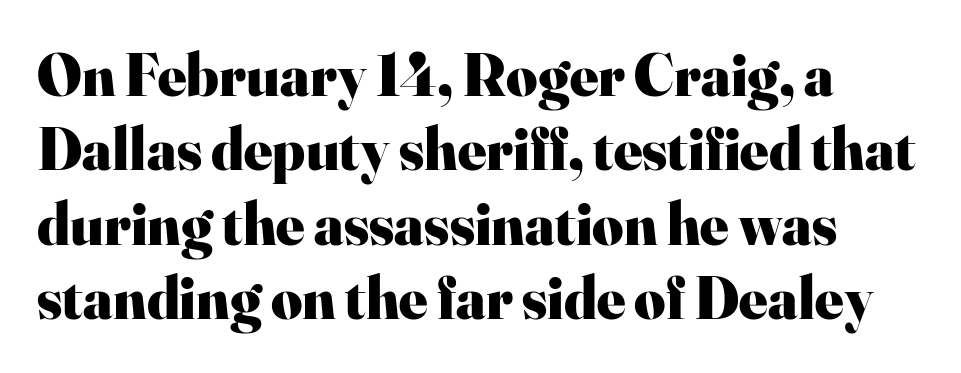
{"serif": "yes", "italic": "no", "bold": "yes", "weight": "heavy", "width": "normal", "stroke_contrast": "high", "x_height": "small", "monospaced": "no", "underline": "no", "align": "left", "line_spacing_ratio": 1.24, "letter_spacing": "normal", "letter_spacing_em": 0.0, "glyph_px": 60}
